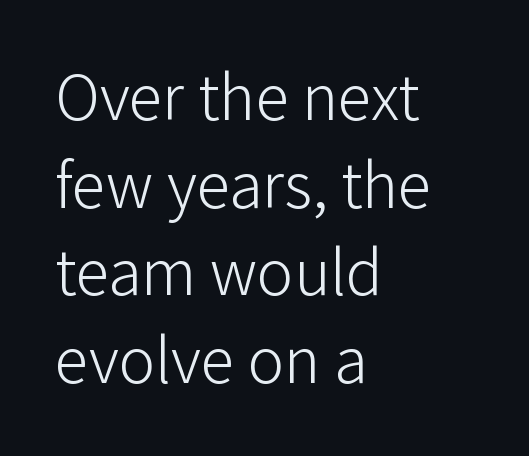
You can tell from the bare stems that sans-serif type was used. The face used here is rendered with its standard letterfit. The lines in this sample share a left origin and differ only in where they stop. What's the leading like? Ordinary, nothing unusual. Beneath every word, the page is bare.
